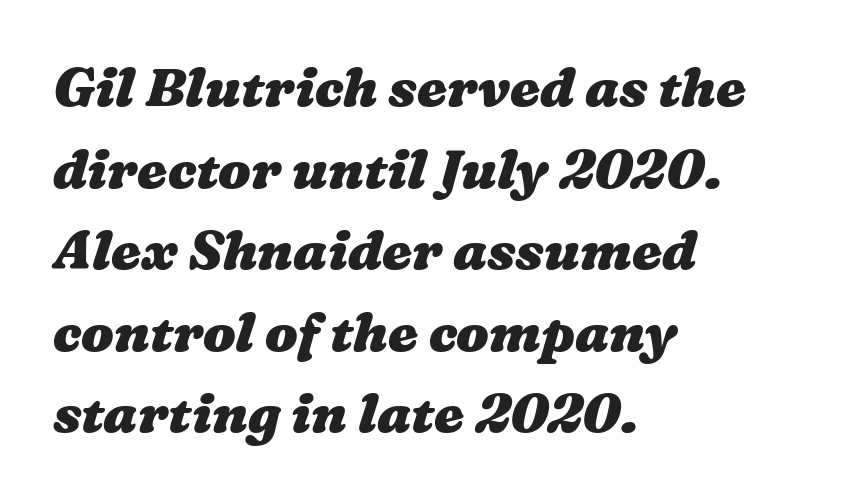
Left-aligned paragraph, ragged on the right. The block of text has a typical density, with ordinary space between rows. Note the varied advance widths — an 'i' is clearly narrower than an 'm'. In terms of letterspacing, this is plain default setting. Any mark beneath the type? The region is blank.
